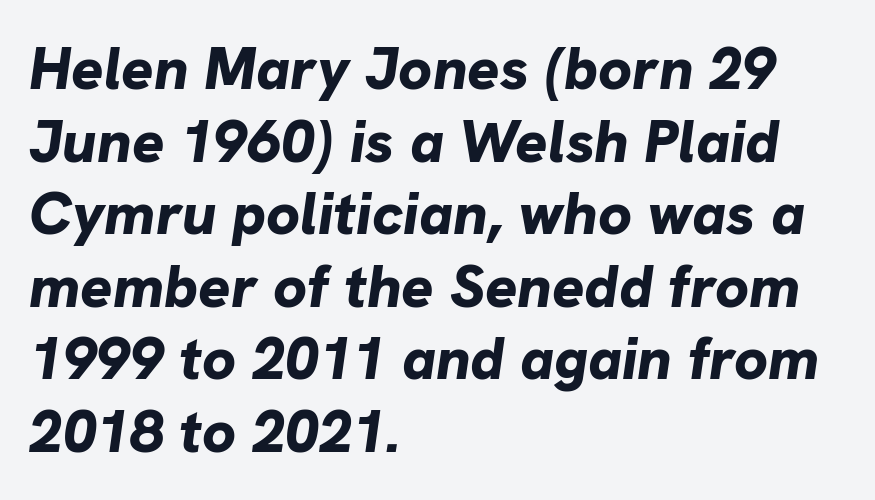
The image shows 60 px bold type, italic (leaning right); set left-aligned, line spacing 1.21x, normal letter spacing, not underlined; low stroke contrast and a medium x-height.
